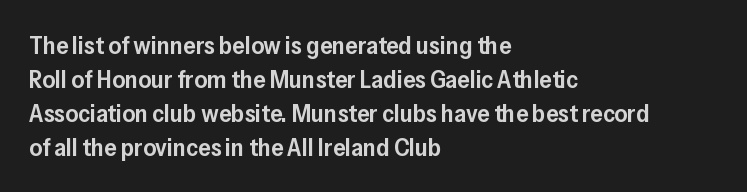
{"italic": "no", "bold": "semi", "underline": "no", "align": "left", "line_spacing": "normal", "line_spacing_ratio": 1.36, "letter_spacing": "normal", "letter_spacing_em": 0.0, "glyph_px": 25}
